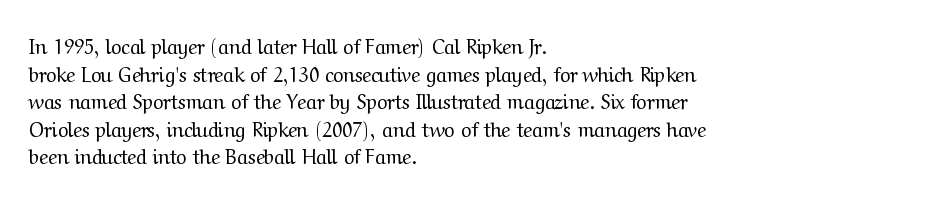
This rendering leaves character spacing at its baseline value. These lines stack with their left ends in a neat column. Reading down the column, the eye jumps a familiar distance to each next line. Stroke mass is kept to a normal reading level or below. Unlike italic type, these characters show no tilt at all. No word sits above an underline.
